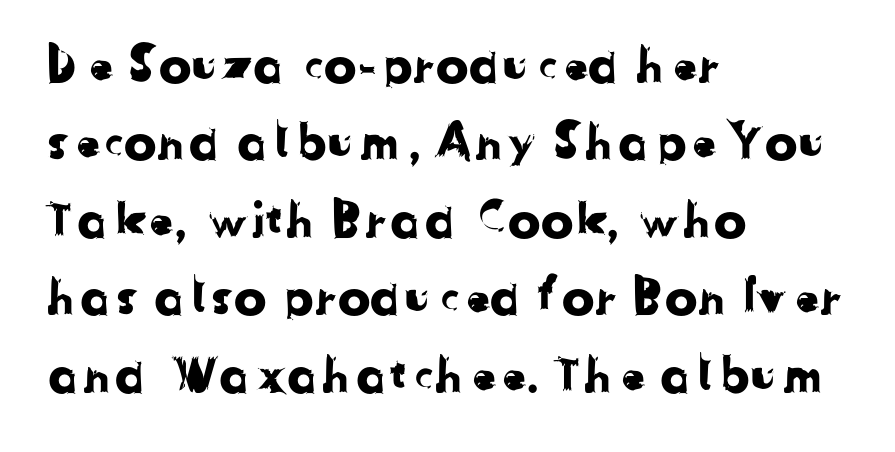
Q: Is the typeface a serif or a sans-serif typeface? A: Sans-serif.
Q: Is the text underlined? A: No.
Q: How is the paragraph aligned? A: Left-aligned.
Q: Is the spacing between letters normal or unusually wide? A: Normal.
Q: Is the spacing between lines tight, normal or loose? A: Normal.
Q: Width (condensed, normal, or wide)? A: Normal.
Q: Stroke contrast? A: Low.
Q: x-height? A: Medium.
Q: Monospaced? A: No.
